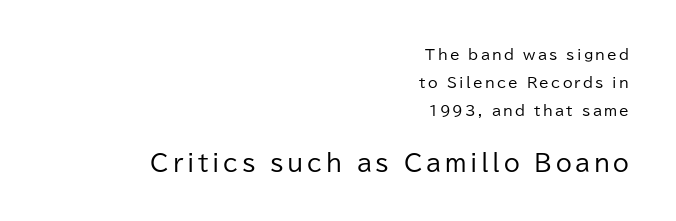
Quick note: not italic, upright. Note: smaller setting up top, larger setting below. Rule under the text: the space is simply empty. The rag falls on the left side of this text block.
